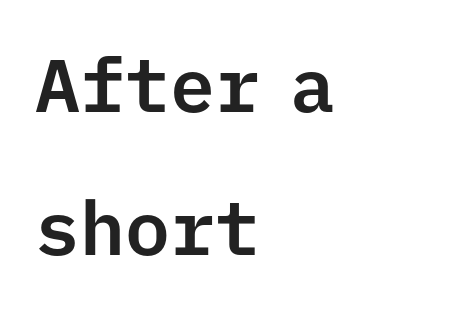
The type sits square on the baseline with zero lean. Words float on clear page, feet unadorned. What kind of face is this? One without serifs — a sans. Leading is clearly above the norm, producing a sparse column.
